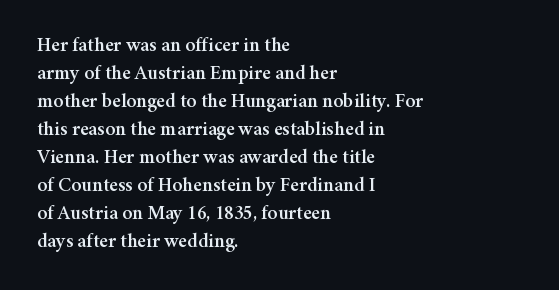
Q: Is the text italic (slanted)? A: No, it is upright.
Q: Is the text underlined? A: No.
Q: How is the paragraph aligned? A: Left-aligned.
Q: Is the spacing between letters normal or unusually wide? A: Normal.
Q: Is the spacing between lines tight, normal or loose? A: Normal.
